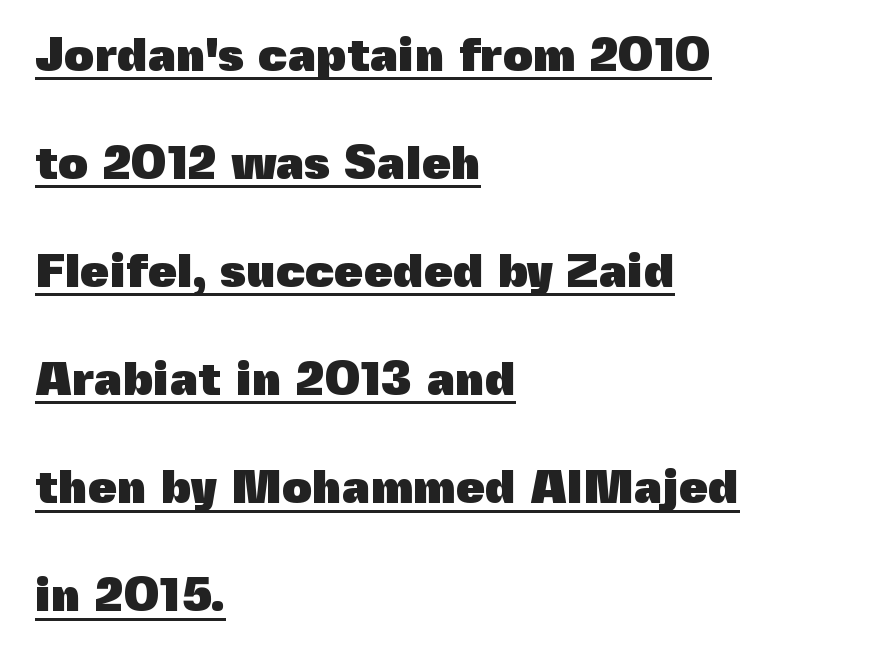
Q: Is the text bold? A: Yes.
Q: Is the text italic (slanted)? A: No, it is upright.
Q: Is the typeface a serif or a sans-serif typeface? A: Sans-serif.
Q: Is the text underlined? A: Yes.
Q: How is the paragraph aligned? A: Left-aligned.
Q: Is the spacing between letters normal or unusually wide? A: Normal.
Q: Is the spacing between lines tight, normal or loose? A: Loose.
Q: Width (condensed, normal, or wide)? A: Normal.
Q: x-height? A: Medium.
Q: Monospaced? A: No.
